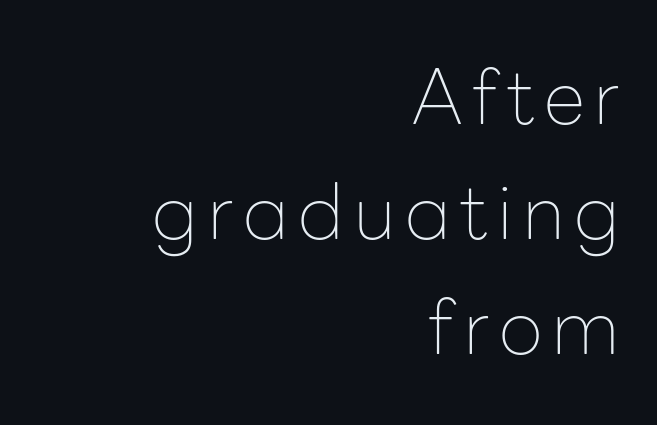
The image shows 76 px thin sans-serif type, upright; set right-aligned, normal line spacing (1.51x), not underlined; low stroke contrast and a medium x-height.
